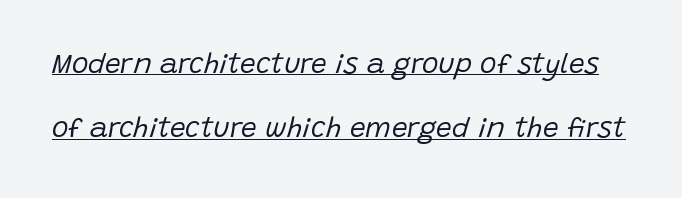
You could fit nearly another row in the gap between these rows. The lettering is marked with a stroke running underneath it. You could not count columns in this text — the font is proportionally spaced. Summary of weight: not heavy and not bold. Students, note that the glyphs here touch the page at normal intervals. In terms of posture, this sample is oblique.
